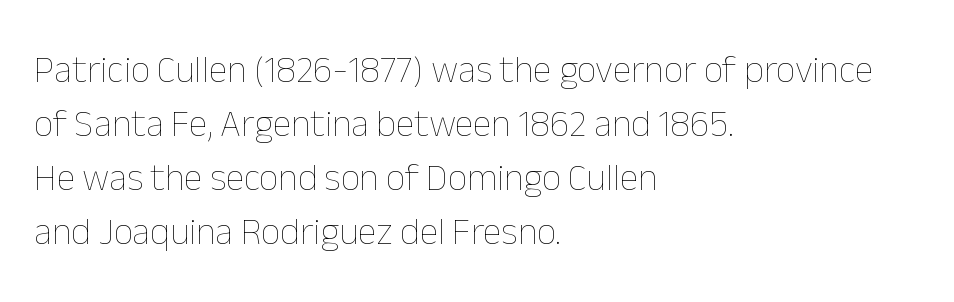
Q: Is the text bold? A: No.
Q: Is the text italic (slanted)? A: No, it is upright.
Q: Is the text underlined? A: No.
Q: How is the paragraph aligned? A: Left-aligned.
Q: Is the spacing between letters normal or unusually wide? A: Normal.
Q: Is the spacing between lines tight, normal or loose? A: Normal.
Q: Width (condensed, normal, or wide)? A: Normal.
Q: Stroke contrast? A: Low.
Q: x-height? A: Medium.
Q: Monospaced? A: No.
